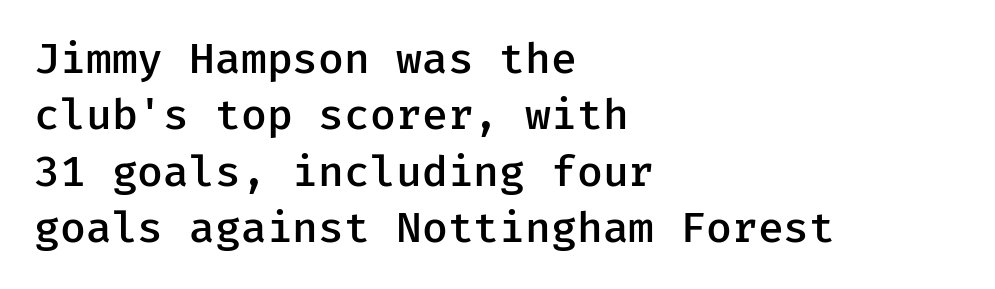
The image shows 42 px semibold sans-serif type, upright, monospaced; set left-aligned, normal line spacing (1.34x), normal letter spacing, not underlined; low stroke contrast and a medium x-height.
